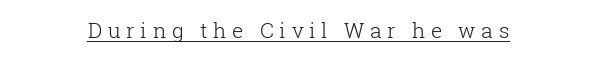
Casual observation: everything's sitting right in the middle. The rendering inserts visible extra space after every character. Italic? Not at all — the glyphs are vertical. Is there an underline? Yes — a line sits under the letters.
